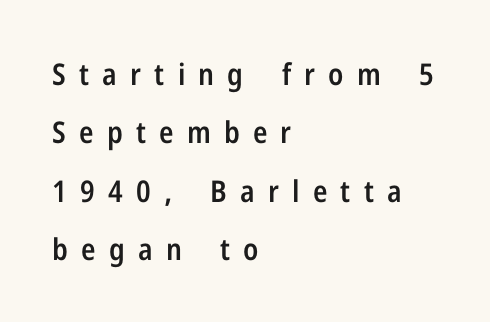
{"serif": "no", "italic": "no", "bold": "semi", "weight": "semibold", "width": "condensed", "stroke_contrast": "low", "x_height": "medium", "monospaced": "no", "underline": "no", "align": "left", "line_spacing": "loose", "line_spacing_ratio": 1.95, "letter_spacing": "wide", "letter_spacing_em": 0.44, "glyph_px": 30}
